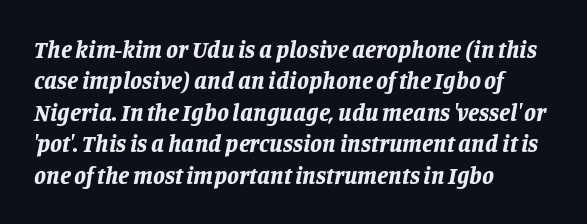
The image shows 24 px bold type, italic (leaning right); set left-aligned, normal line spacing (1.31x), normal letter spacing, not underlined.
